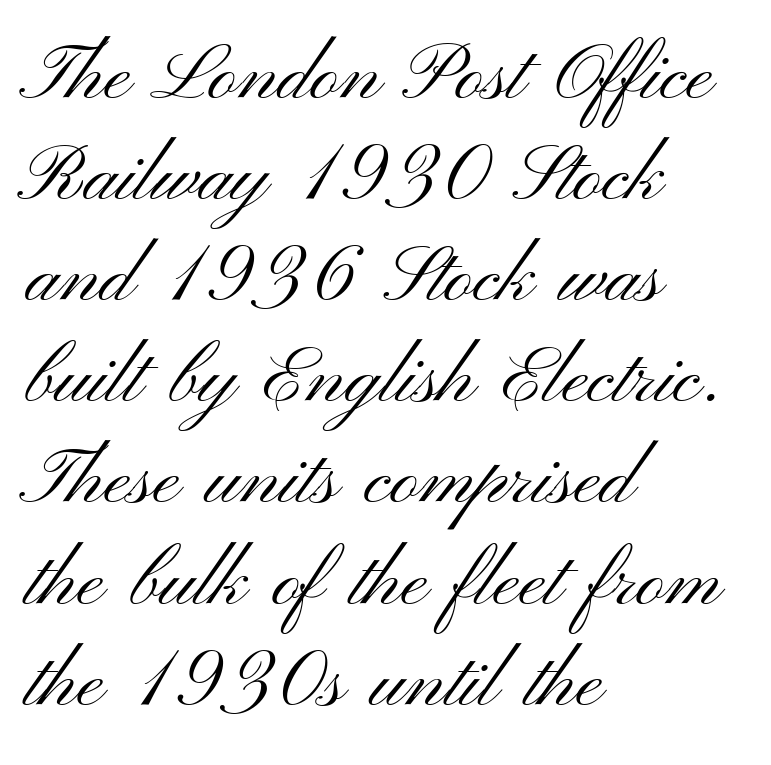
Caption: standard tracking, unaltered. This sample keeps an unexceptional amount of space between lines. This sample has the flowing, uneven cadence of proportional lettering. Examine the stroke ends and you'll find no serifs. The face looks like a standard text weight, possibly lighter.
